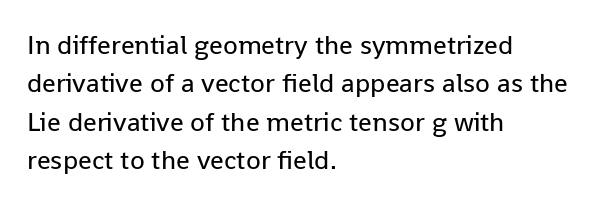
{"italic": "no", "bold": "no", "underline": "no", "align": "left", "line_spacing": "normal", "line_spacing_ratio": 1.42, "letter_spacing": "normal", "letter_spacing_em": 0.0, "glyph_px": 27}
